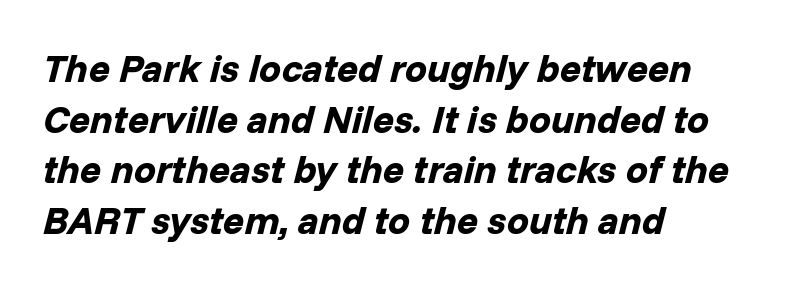
The image shows 39 px bold type, italic (leaning right); set left-aligned, normal line spacing (1.3x), normal letter spacing, not underlined; low stroke contrast and a medium x-height.
